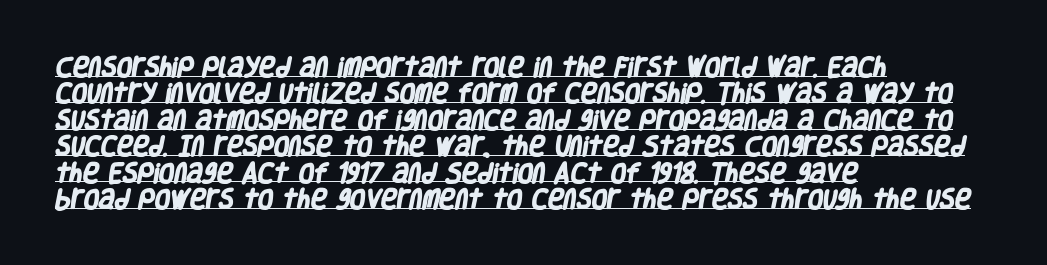
Words appear dense and cohesive because spacing is normal. Emphasis is given by a line drawn under the lettering. The typesetter chose a ragged-right arrangement here. The rendering uses a bold face; every stroke is thick and dark.
